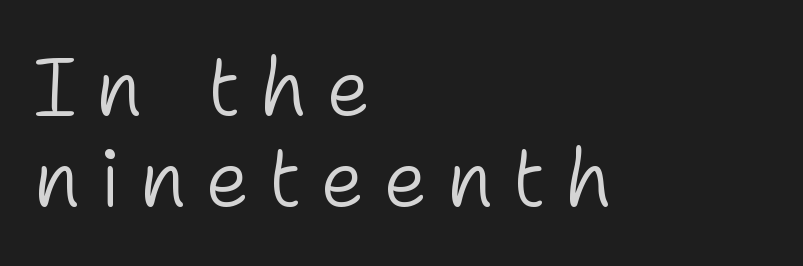
Q: Is the text bold? A: No.
Q: Is the text italic (slanted)? A: No, it is upright.
Q: Is the typeface a serif or a sans-serif typeface? A: Sans-serif.
Q: Is the text underlined? A: No.
Q: How is the paragraph aligned? A: Left-aligned.
Q: Is the spacing between letters normal or unusually wide? A: Unusually wide.
Q: Is the spacing between lines tight, normal or loose? A: Tight.
Q: Width (condensed, normal, or wide)? A: Normal.
Q: Stroke contrast? A: Low.
Q: x-height? A: Medium.
Q: Monospaced? A: No.
